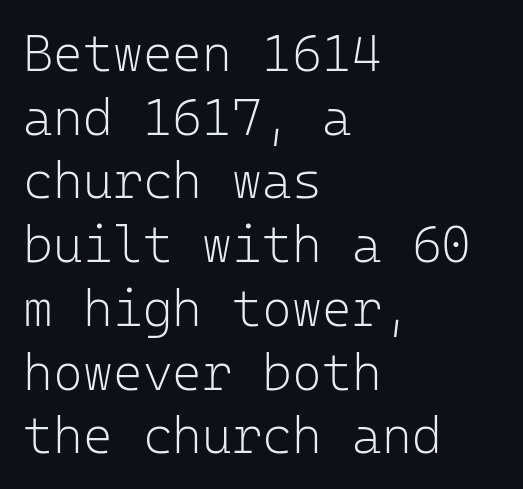
Q: Is the text bold? A: No.
Q: Is the text italic (slanted)? A: No, it is upright.
Q: Is the typeface a serif or a sans-serif typeface? A: Sans-serif.
Q: Is the text underlined? A: No.
Q: How is the paragraph aligned? A: Left-aligned.
Q: Is the spacing between letters normal or unusually wide? A: Normal.
Q: Is the spacing between lines tight, normal or loose? A: Normal.
Q: Width (condensed, normal, or wide)? A: Normal.
Q: Stroke contrast? A: Low.
Q: x-height? A: Medium.
Q: Monospaced? A: Yes.
